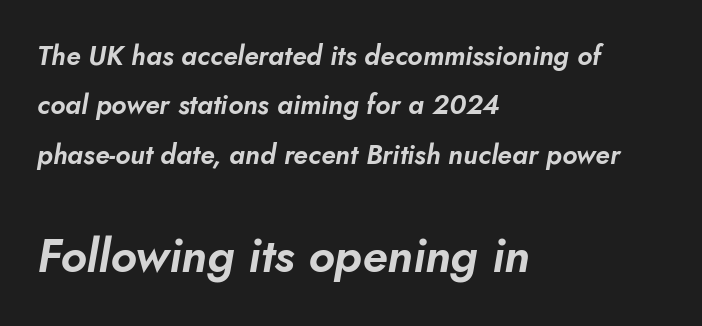
Q: Is the text italic (slanted)? A: Yes, it leans right by about 10 degrees.
Q: Is the text underlined? A: No.
Q: How is the paragraph aligned? A: Left-aligned.
Q: Is the spacing between letters normal or unusually wide? A: Normal.
Q: Which block of text is set in a larger size, the first (top) or the second (bottom)? A: The second (bottom) one.
Q: Width (condensed, normal, or wide)? A: Normal.
Q: Stroke contrast? A: Low.
Q: x-height? A: Small.
Q: Monospaced? A: No.
